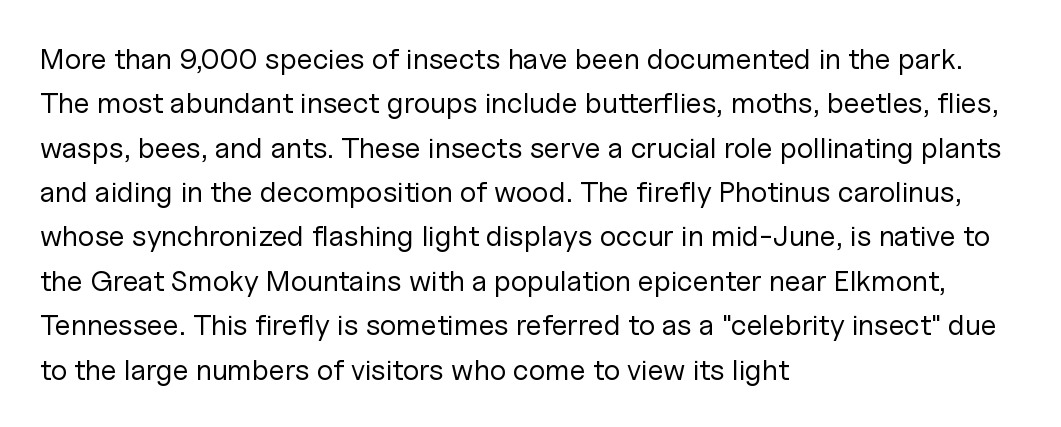
The image shows 29 px regular-weight sans-serif type, upright; set left-aligned, normal line spacing (1.53x), normal letter spacing, not underlined; low stroke contrast and a medium x-height.
